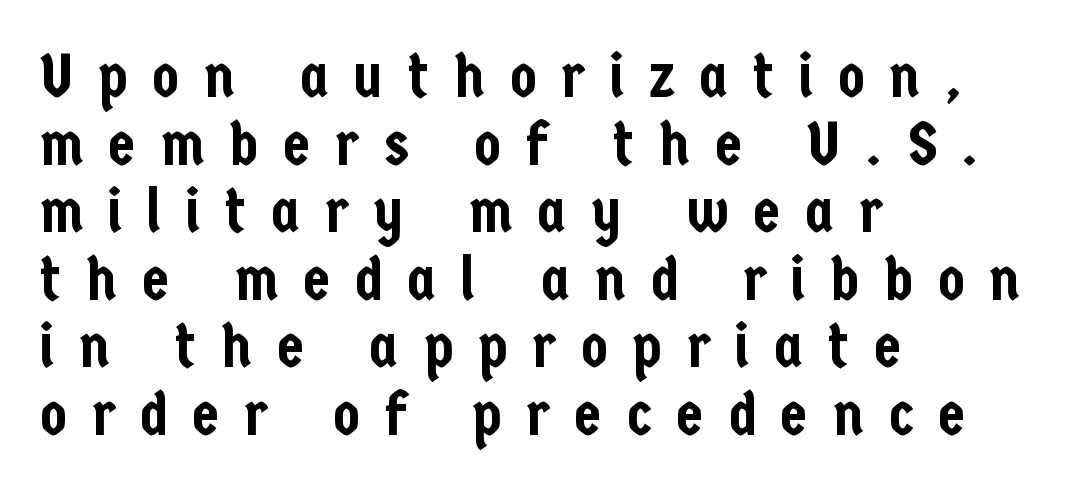
Q: Is the text italic (slanted)? A: No, it is upright.
Q: Is the typeface a serif or a sans-serif typeface? A: Sans-serif.
Q: Is the text underlined? A: No.
Q: How is the paragraph aligned? A: Left-aligned.
Q: Is the spacing between letters normal or unusually wide? A: Unusually wide.
Q: Is the spacing between lines tight, normal or loose? A: Tight.
Q: Width (condensed, normal, or wide)? A: Condensed.
Q: Stroke contrast? A: Low.
Q: x-height? A: Medium.
Q: Monospaced? A: No.
